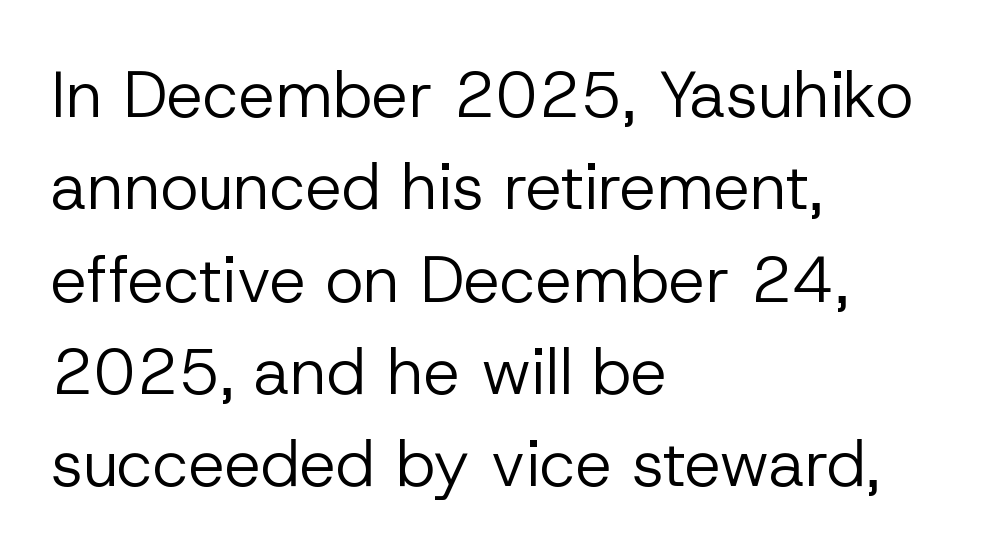
{"serif": "no", "italic": "no", "bold": "no", "weight": "regular", "width": "normal", "stroke_contrast": "low", "x_height": "medium", "monospaced": "no", "underline": "no", "align": "left", "line_spacing": "normal", "line_spacing_ratio": 1.42, "letter_spacing": "normal", "letter_spacing_em": 0.0, "glyph_px": 65}
